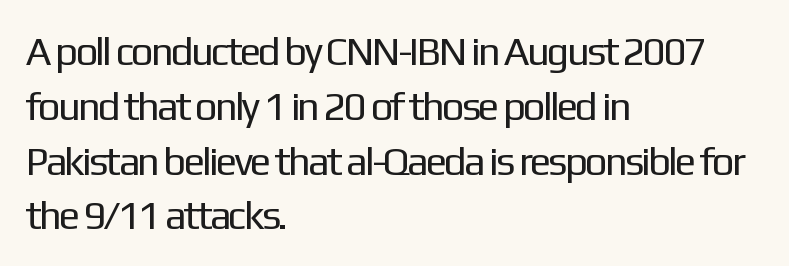
The rag falls on the right side of this text block. The font is comparable to plain body text, perhaps lighter. The zone under the glyphs is completely vacant. The letters advance in unequal steps, a hallmark of proportional type.
